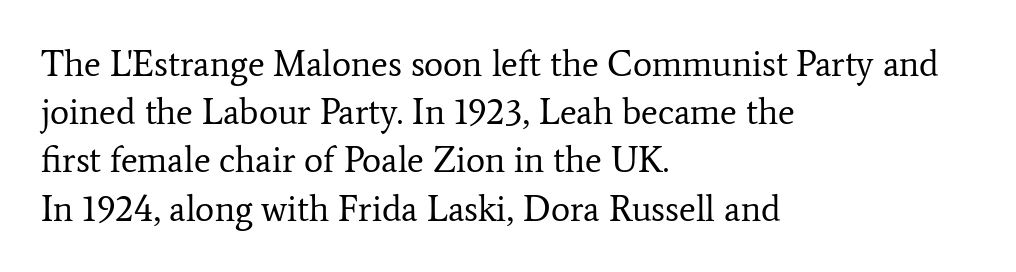
{"serif": "yes", "italic": "no", "bold": "no", "weight": "regular", "width": "normal", "stroke_contrast": "low", "x_height": "medium", "monospaced": "no", "underline": "no", "align": "left", "line_spacing": "normal", "line_spacing_ratio": 1.34, "letter_spacing": "normal", "letter_spacing_em": 0.0, "glyph_px": 36}
